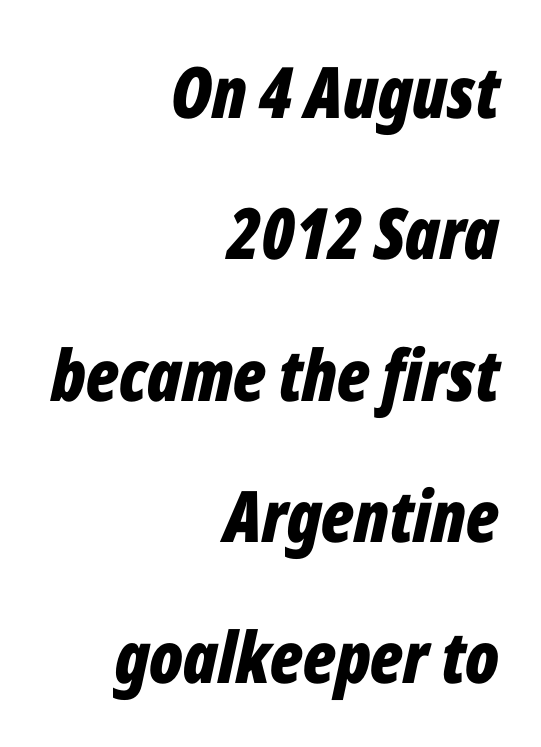
Q: Is the text bold? A: Yes.
Q: Is the text italic (slanted)? A: Yes, it leans right by about 12 degrees.
Q: Is the text underlined? A: No.
Q: How is the paragraph aligned? A: Right-aligned.
Q: Is the spacing between letters normal or unusually wide? A: Normal.
Q: Is the spacing between lines tight, normal or loose? A: Loose.
Q: Width (condensed, normal, or wide)? A: Condensed.
Q: Stroke contrast? A: Low.
Q: x-height? A: Medium.
Q: Monospaced? A: No.
